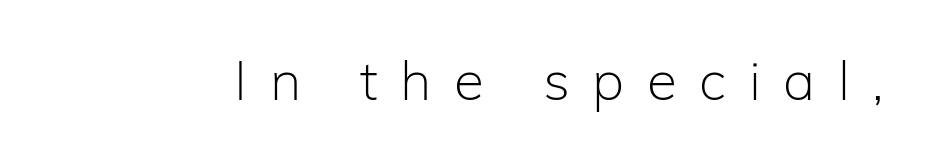
Is this a fixed-width face? No — the glyphs have proportional, varying widths. Stroke terminals: plain, sans-serif. Check under the words: just untouched page. The typography opts for an upright posture over an oblique one. The weight tops out at a normal text grade. Does extra space separate the letters? Yes, quite a lot of it.
